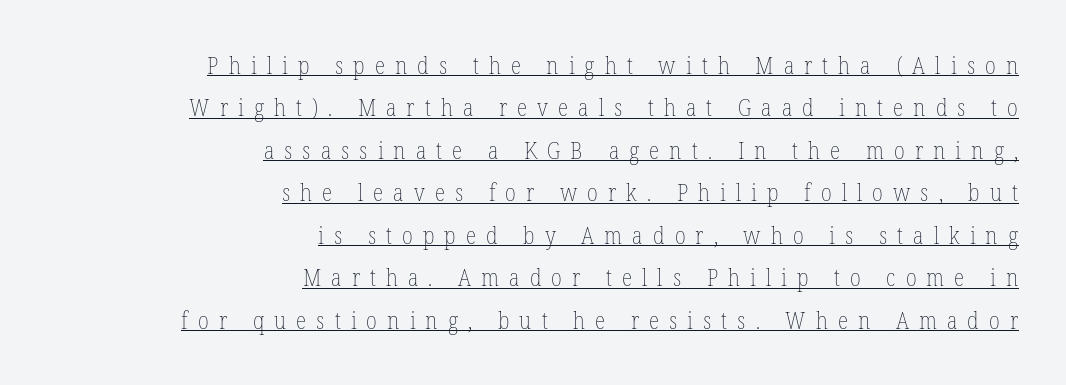
Glyph-to-glyph distance is far greater than everyday printed text. A light-to-regular cut is what we see here. The words here are underlined. Alignment: flush right. Italic? Not at all — the glyphs are vertical.
